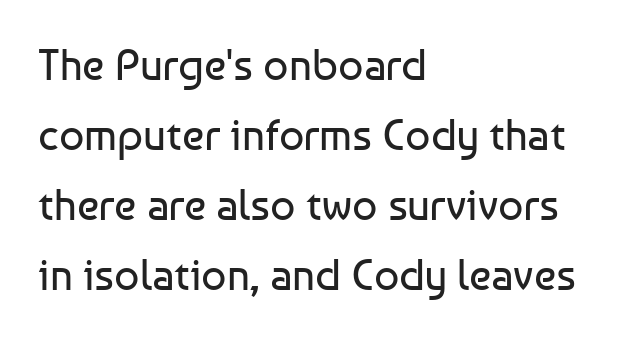
These lines are rendered in a variable-pitch font. This sample is left-justified, so line endings fall wherever the words run out. It's the straight-up-and-down kind of type. The zone under the glyphs is completely vacant. You could call the tracking neutral — neither tight nor loose. Compared with a typical body face, this is equally light or lighter still.
